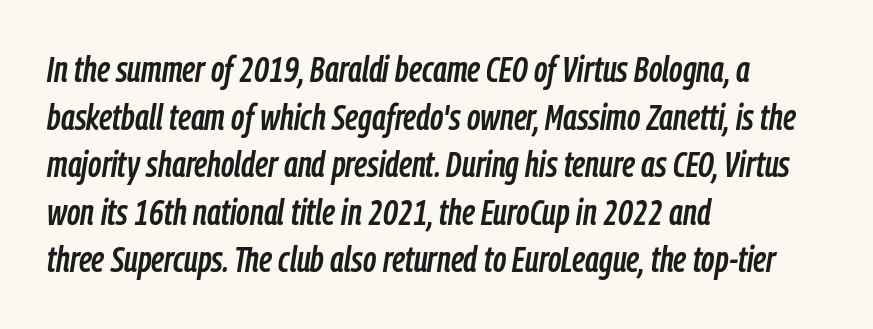
The image shows 36 px condensed type, italic (leaning right); set left-aligned, normal line spacing (1.32x), normal letter spacing, not underlined; low stroke contrast and a medium x-height.
